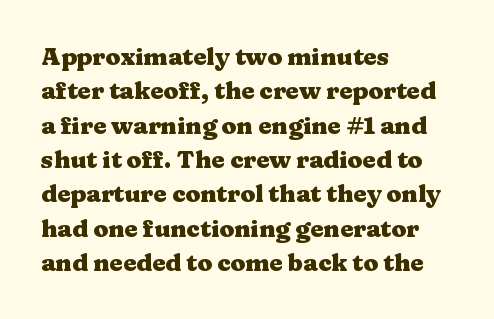
The passage shown is emphatically bold. The space directly below the letters is spotless. Italic? Not at all — the glyphs are vertical. The block of text has a typical density, with ordinary space between rows.
